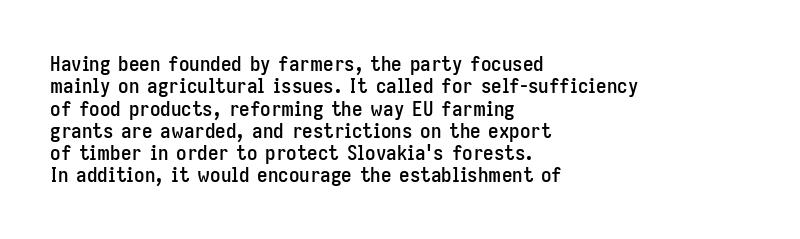
{"italic": "no", "underline": "no", "align": "left", "line_spacing": "tight", "line_spacing_ratio": 1.06, "letter_spacing": "normal", "letter_spacing_em": 0.0, "glyph_px": 21}
